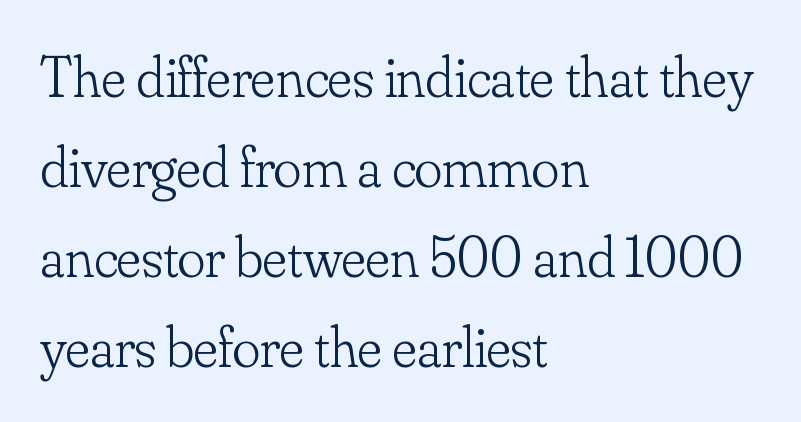
Is there much room between lines? A standard amount, neither cramped nor airy. The rendering uses natural spacing where letterforms have individual widths. Weight: in the light-to-regular range. Upright lettering throughout.
